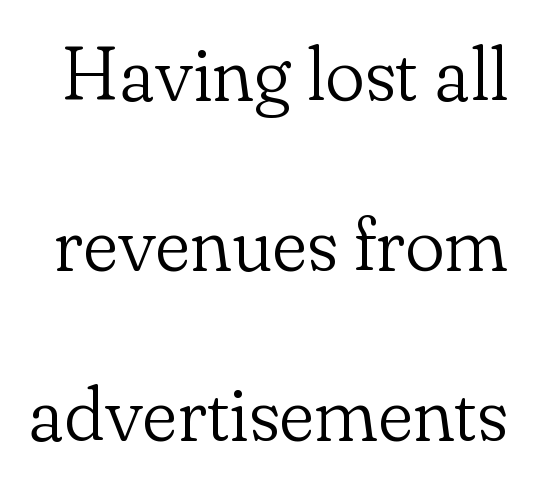
{"serif": "yes", "italic": "no", "bold": "no", "weight": "light", "width": "normal", "stroke_contrast": "low", "x_height": "small", "monospaced": "no", "underline": "no", "line_spacing": "loose", "line_spacing_ratio": 2.27, "letter_spacing": "normal", "letter_spacing_em": 0.0, "glyph_px": 75}
